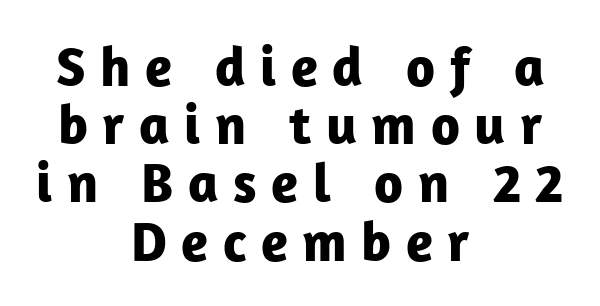
{"serif": "no", "italic": "no", "bold": "yes", "weight": "bold", "width": "normal", "stroke_contrast": "low", "x_height": "medium", "monospaced": "no", "underline": "no", "align": "center", "line_spacing": "tight", "line_spacing_ratio": 1.04, "letter_spacing": "wide", "letter_spacing_em": 0.26, "glyph_px": 56}
